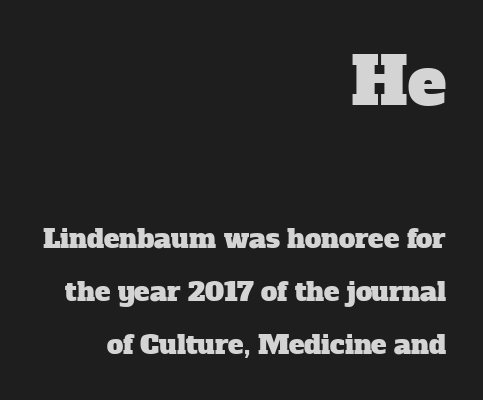
Airy leading. Honestly, there is no underline to notice here at all. This sample has the flowing, uneven cadence of proportional lettering. The composition opens big and finishes small.
